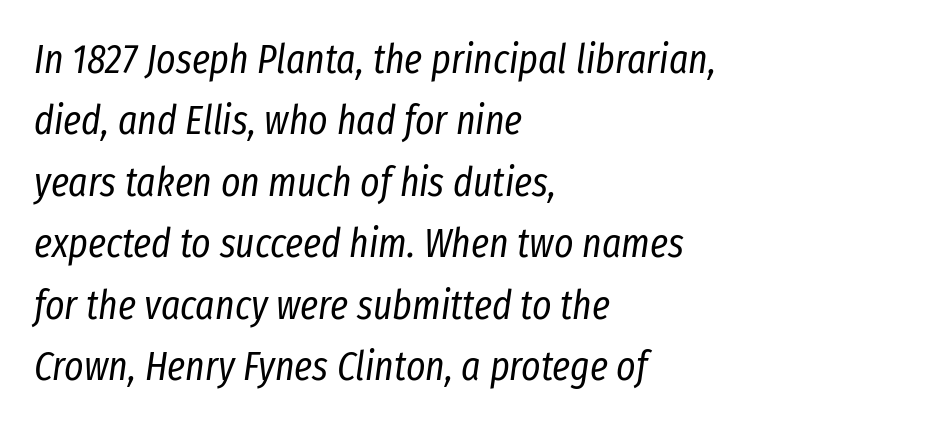
Emphasis-style slanted type is in use. Underline: absent. These lines keep a tight, regular rhythm from letter to letter. Counters stay open thanks to moderate or lighter strokes. Horizontally, the lines are justified to the leading edge only. The rendering uses a moderate line-height, typical for paragraphs.
